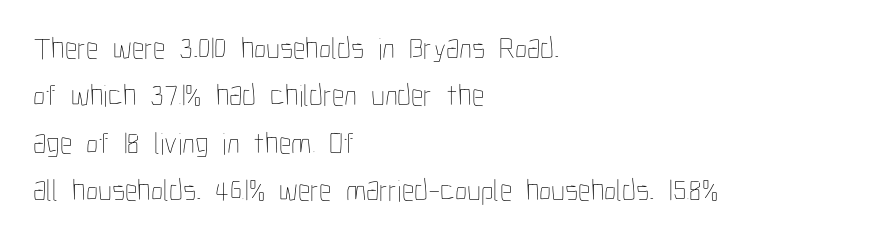
{"italic": "no", "bold": "no", "weight": "thin", "width": "condensed", "stroke_contrast": "low", "x_height": "medium", "monospaced": "no", "underline": "no", "align": "left", "line_spacing": "normal", "line_spacing_ratio": 1.53, "letter_spacing": "normal", "letter_spacing_em": 0.0, "glyph_px": 31}
